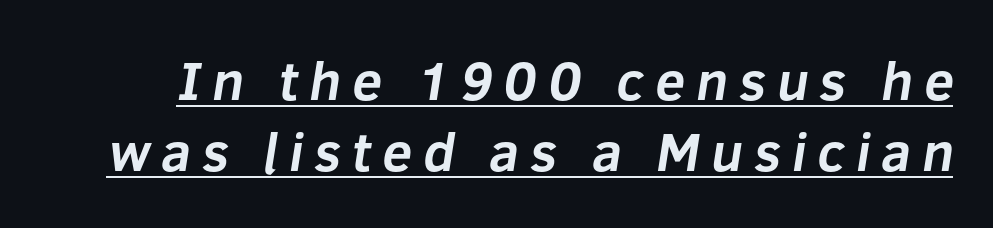
{"serif": "no", "bold": "yes", "weight": "bold", "width": "normal", "stroke_contrast": "low", "x_height": "medium", "monospaced": "no", "underline": "yes", "line_spacing": "normal", "line_spacing_ratio": 1.32, "letter_spacing": "wide", "letter_spacing_em": 0.2, "glyph_px": 54}
